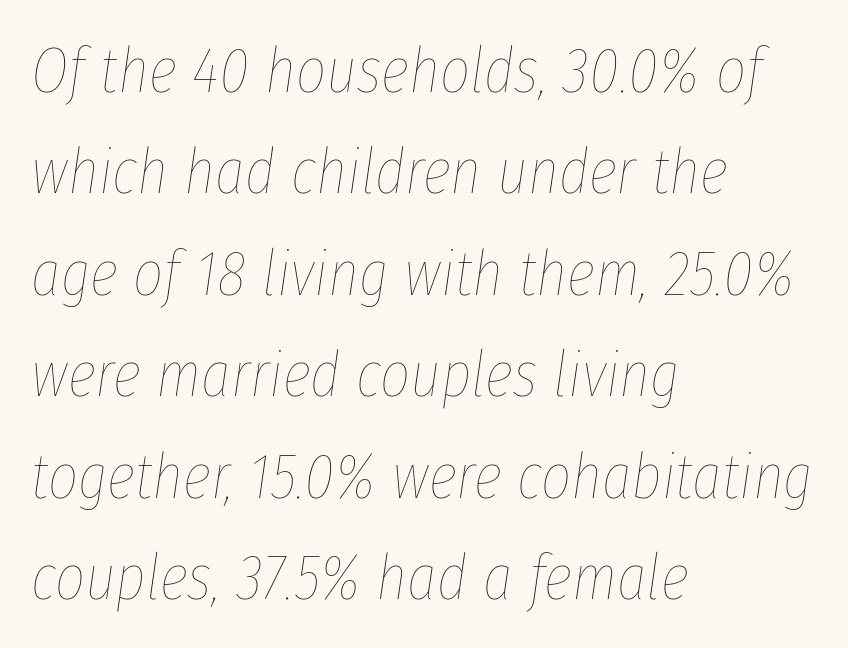
The image shows 65 px thin, condensed type, italic (leaning right); set left-aligned, normal line spacing (1.56x), normal letter spacing, not underlined; low stroke contrast and a medium x-height.
